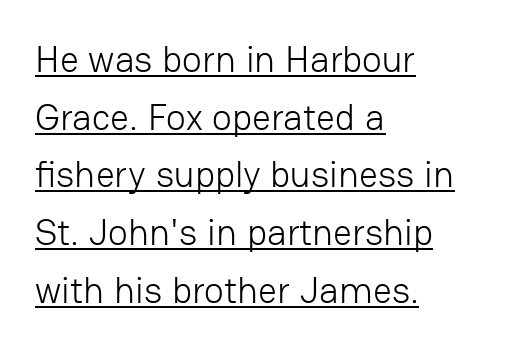
Q: Is the text bold? A: No.
Q: Is the text italic (slanted)? A: No, it is upright.
Q: Is the typeface a serif or a sans-serif typeface? A: Sans-serif.
Q: Is the text underlined? A: Yes.
Q: How is the paragraph aligned? A: Left-aligned.
Q: Is the spacing between letters normal or unusually wide? A: Normal.
Q: Is the spacing between lines tight, normal or loose? A: Normal.
Q: Width (condensed, normal, or wide)? A: Normal.
Q: Stroke contrast? A: Low.
Q: x-height? A: Medium.
Q: Monospaced? A: No.
